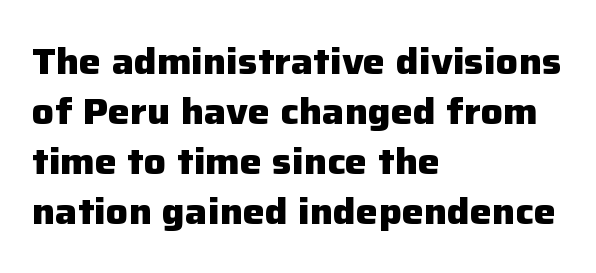
Q: Is the text bold? A: Yes.
Q: Is the text italic (slanted)? A: No, it is upright.
Q: Is the typeface a serif or a sans-serif typeface? A: Sans-serif.
Q: Is the text underlined? A: No.
Q: How is the paragraph aligned? A: Left-aligned.
Q: Is the spacing between letters normal or unusually wide? A: Normal.
Q: Is the spacing between lines tight, normal or loose? A: Normal.
Q: Width (condensed, normal, or wide)? A: Normal.
Q: Stroke contrast? A: Low.
Q: x-height? A: Medium.
Q: Monospaced? A: No.
